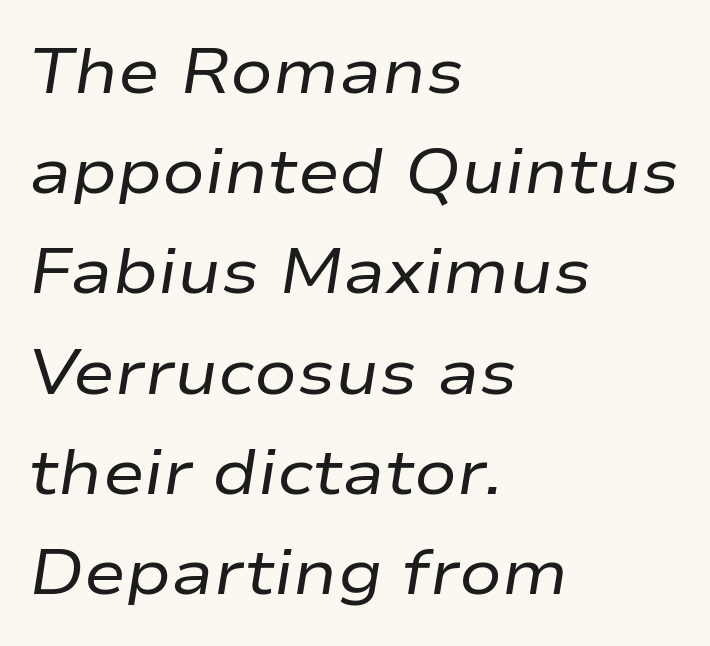
{"italic": "yes", "lean": "right", "slant_degrees": 9, "bold": "no", "weight": "regular", "width": "wide", "stroke_contrast": "low", "x_height": "medium", "monospaced": "no", "underline": "no", "align": "left", "line_spacing": "normal", "line_spacing_ratio": 1.59, "letter_spacing": "normal", "letter_spacing_em": 0.0, "glyph_px": 63}
